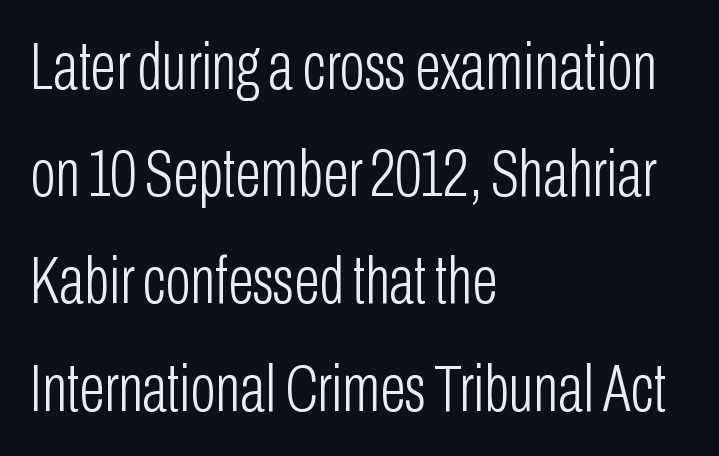
{"serif": "no", "italic": "no", "bold": "no", "weight": "light", "width": "condensed", "stroke_contrast": "low", "x_height": "medium", "monospaced": "no", "underline": "no", "align": "left", "line_spacing": "normal", "line_spacing_ratio": 1.6, "letter_spacing": "normal", "letter_spacing_em": 0.0, "glyph_px": 67}
